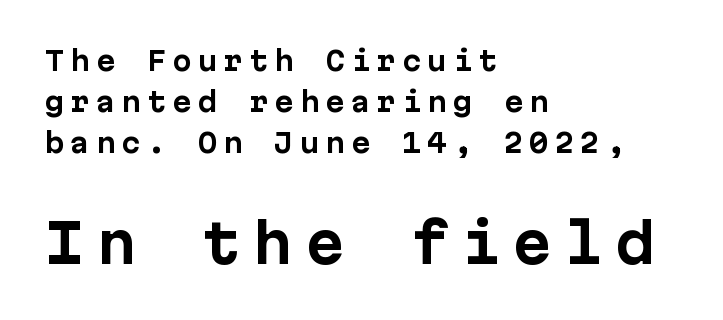
The image shows 53 px bold sans-serif type, upright; set left-aligned, normal line spacing (1.58x), unusually wide letter spacing (+0.23 em), not underlined; the second (bottom) block is 2.04x larger; low stroke contrast and a medium x-height.
